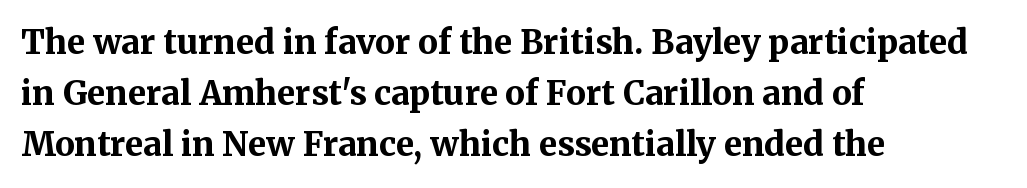
{"serif": "yes", "italic": "no", "bold": "yes", "weight": "bold", "width": "normal", "stroke_contrast": "medium", "x_height": "medium", "monospaced": "no", "underline": "no", "align": "left", "line_spacing": "normal", "line_spacing_ratio": 1.55, "letter_spacing": "normal", "letter_spacing_em": 0.0, "glyph_px": 33}
